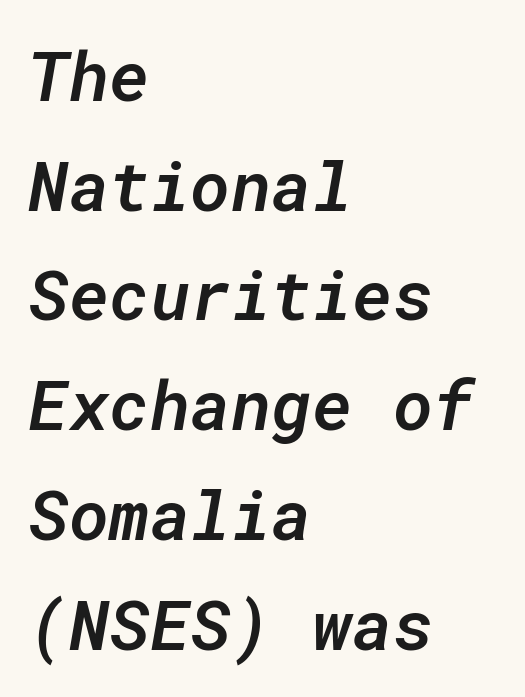
Line beginnings align vertically; line endings do not. These words are printed semibold, heavier than regular yet not bold. Underline: absent. The rows are spaced the way most documents space them. What stands out about the letter spacing? Nothing — it is the standard amount.
